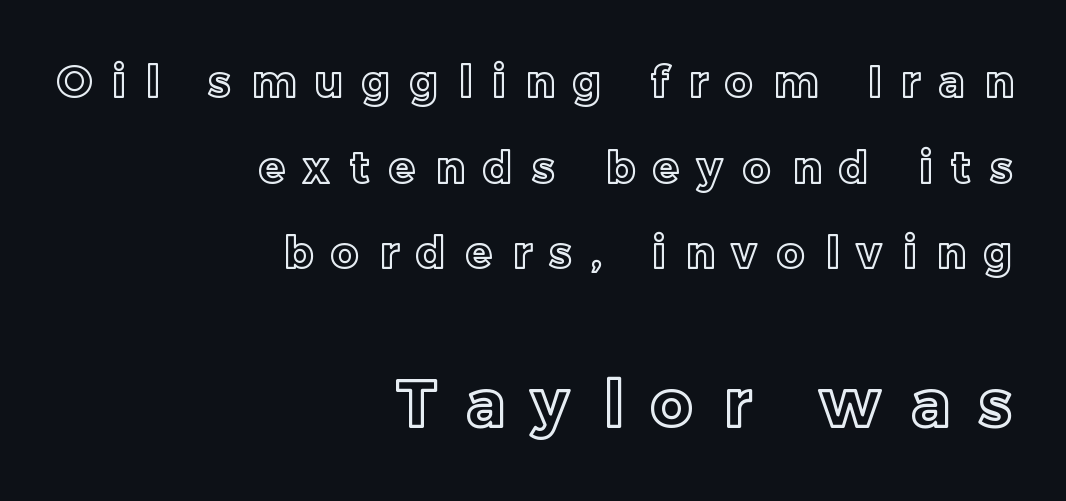
Q: Is the text italic (slanted)? A: No, it is upright.
Q: Is the text underlined? A: No.
Q: How is the paragraph aligned? A: Right-aligned.
Q: Is the spacing between letters normal or unusually wide? A: Unusually wide.
Q: Is the spacing between lines tight, normal or loose? A: Loose.
Q: Which block of text is set in a larger size, the first (top) or the second (bottom)? A: The second (bottom) one.
Q: Width (condensed, normal, or wide)? A: Normal.
Q: x-height? A: Medium.
Q: Monospaced? A: No.
